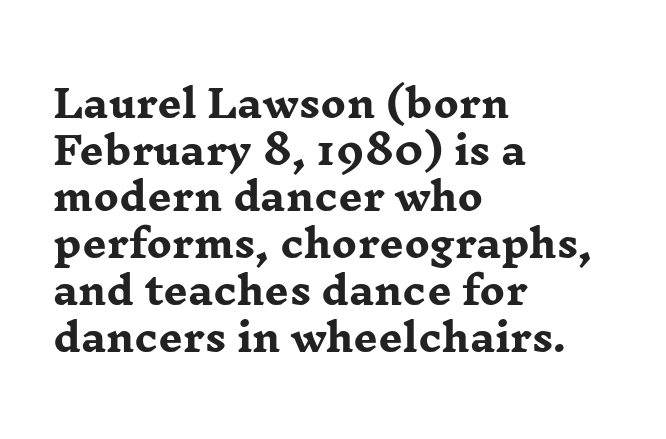
The image shows 38 px heavy, wide serif type, upright; set left-aligned, line spacing 1.23x, normal letter spacing, not underlined; low stroke contrast and a medium x-height.
